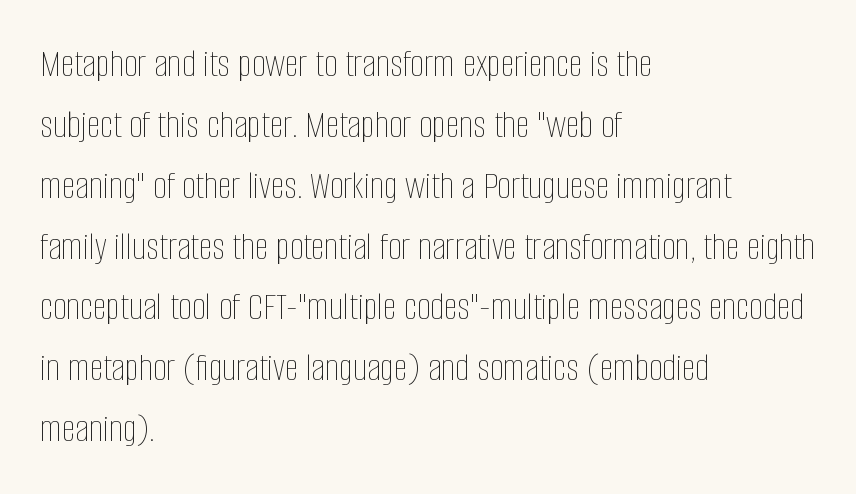
Q: Is the text bold? A: No.
Q: Is the text italic (slanted)? A: No, it is upright.
Q: Is the text underlined? A: No.
Q: How is the paragraph aligned? A: Left-aligned.
Q: Is the spacing between letters normal or unusually wide? A: Normal.
Q: Is the spacing between lines tight, normal or loose? A: Normal.
Q: Width (condensed, normal, or wide)? A: Condensed.
Q: Stroke contrast? A: Low.
Q: x-height? A: Large.
Q: Monospaced? A: No.
